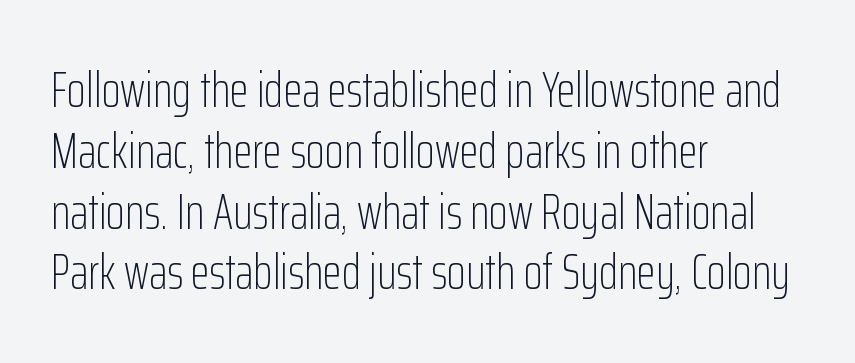
The image shows 49 px light, condensed sans-serif type, upright; set left-aligned, line spacing 1.24x, normal letter spacing, not underlined; low stroke contrast and a medium x-height.
